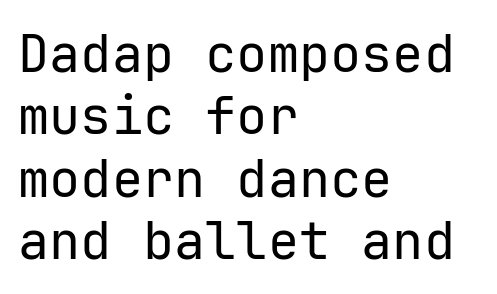
{"serif": "no", "italic": "no", "bold": "no", "weight": "regular", "width": "normal", "stroke_contrast": "low", "x_height": "medium", "monospaced": "yes", "underline": "no", "align": "left", "line_spacing_ratio": 1.2, "letter_spacing": "normal", "letter_spacing_em": 0.0, "glyph_px": 52}
